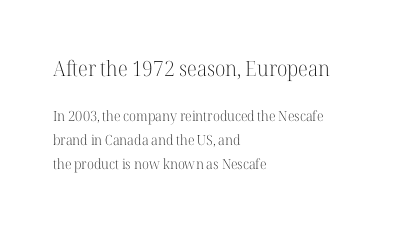
The image shows 21 px text type, upright; set left-aligned, line spacing 1.71x, normal letter spacing, not underlined; the first (top) block is 1.5x larger.
